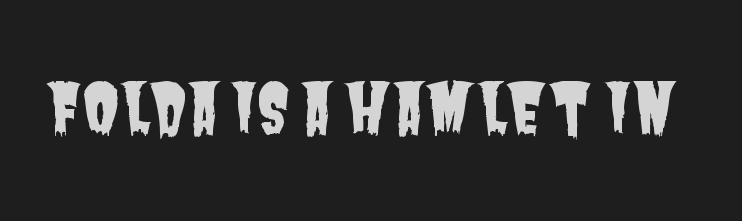
{"serif": "no", "width": "condensed", "stroke_contrast": "low", "x_height": "large", "monospaced": "no", "underline": "no", "letter_spacing": "normal", "letter_spacing_em": 0.0, "glyph_px": 67}
